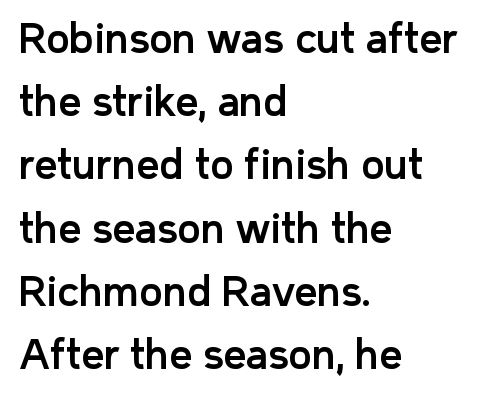
Vertically, the passage feels balanced, rows spaced as you'd expect. Ordinary non-slanted type is in use. Nobody drew a line under any word here. The rendering keeps characters at their native spacing. Line beginnings align vertically; line endings do not.
